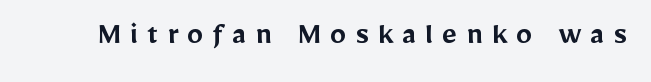
Q: Is the text bold? A: Semi-bold.
Q: Is the text italic (slanted)? A: No, it is upright.
Q: Is the typeface a serif or a sans-serif typeface? A: Sans-serif.
Q: Is the text underlined? A: No.
Q: Is the spacing between letters normal or unusually wide? A: Unusually wide.
Q: Width (condensed, normal, or wide)? A: Normal.
Q: Stroke contrast? A: Low.
Q: x-height? A: Medium.
Q: Monospaced? A: No.
